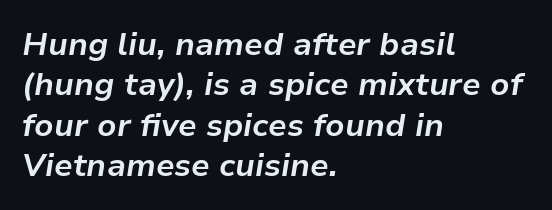
The image shows 32 px bold type, italic (leaning right); set left-aligned, normal line spacing (1.26x), normal letter spacing, not underlined; low stroke contrast and a medium x-height.
